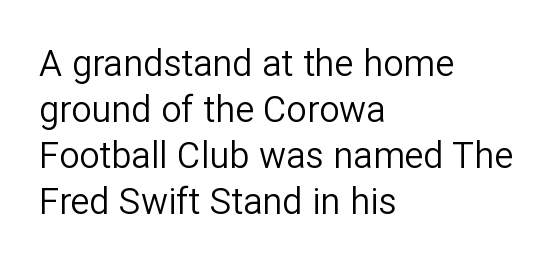
Q: Is the text bold? A: No.
Q: Is the text italic (slanted)? A: No, it is upright.
Q: Is the typeface a serif or a sans-serif typeface? A: Sans-serif.
Q: Is the text underlined? A: No.
Q: How is the paragraph aligned? A: Left-aligned.
Q: Is the spacing between letters normal or unusually wide? A: Normal.
Q: Is the spacing between lines tight, normal or loose? A: Normal.
Q: Width (condensed, normal, or wide)? A: Normal.
Q: Stroke contrast? A: Low.
Q: x-height? A: Medium.
Q: Monospaced? A: No.
